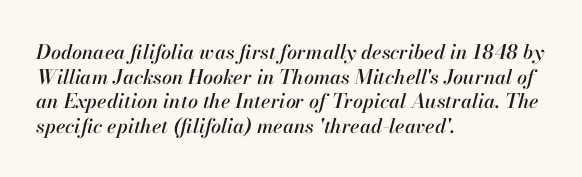
The glyphs are unaccompanied by any horizontal stroke below them. The rag falls on the right side of this text block. Quick note: italic. How are the letters spaced? Ordinarily, with no added tracking.
